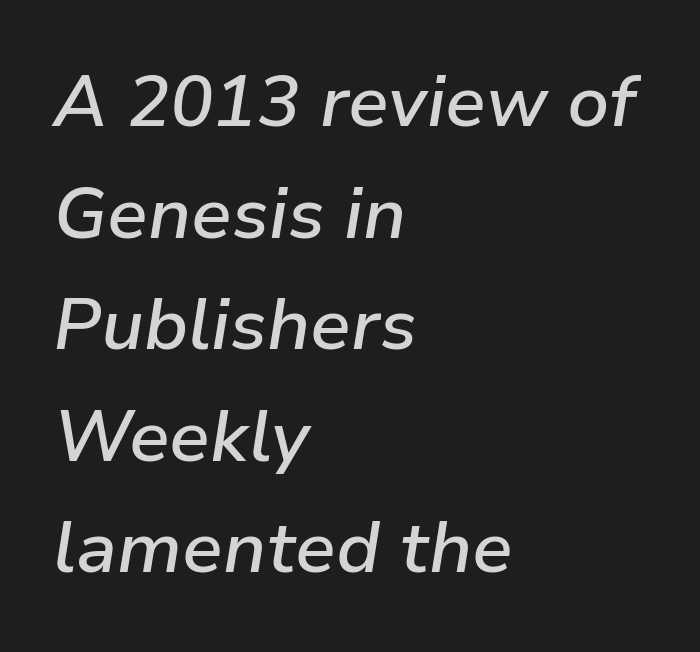
The specimen omits any rule beneath the text block's lines. The line-height multiplier appears to be the usual default. Tracking value appears to be zero — textbook default spacing. Here the designer chose a conventional face with non-uniform glyph widths. The text carries the slant typical of an italic or oblique font.
